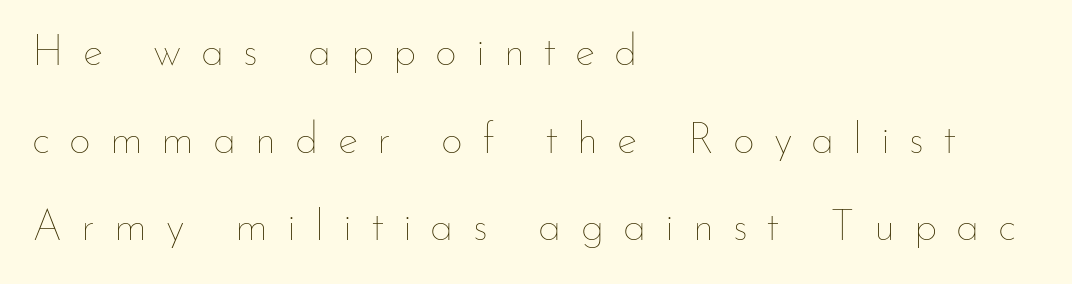
The image shows 43 px thin type, upright; set left-aligned, loose line spacing (2.04x), unusually wide letter spacing (+0.44 em), not underlined; low stroke contrast and a small x-height.
